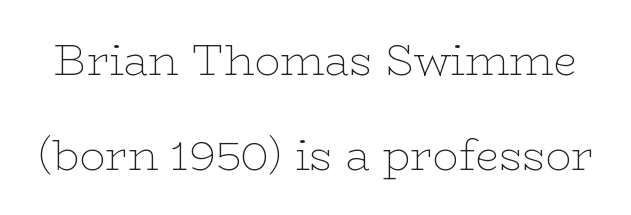
The image shows 43 px thin, wide serif type, upright; set loose line spacing (2.2x), normal letter spacing, not underlined; low stroke contrast and a medium x-height.
